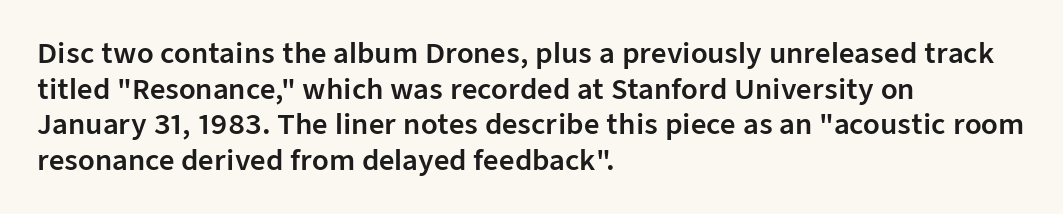
The image shows 27 px text type, upright; set left-aligned, normal line spacing (1.32x), normal letter spacing, not underlined.
